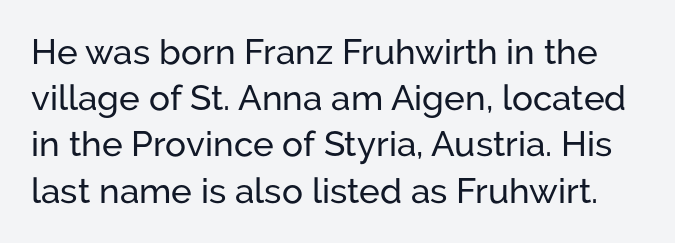
Q: Is the text italic (slanted)? A: No, it is upright.
Q: Is the typeface a serif or a sans-serif typeface? A: Sans-serif.
Q: Is the text underlined? A: No.
Q: Is the spacing between letters normal or unusually wide? A: Normal.
Q: Is the spacing between lines tight, normal or loose? A: Normal.
Q: Width (condensed, normal, or wide)? A: Normal.
Q: Stroke contrast? A: Low.
Q: x-height? A: Medium.
Q: Monospaced? A: No.
